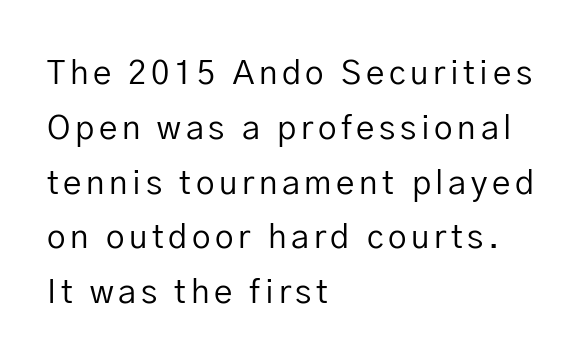
The words here are not underlined. Are there feet on the stems? There aren't — it's a sans. These lines were composed using upright roman letters. The rows are spaced the way most documents space them. Note the varied advance widths — an 'i' is clearly narrower than an 'm'.
